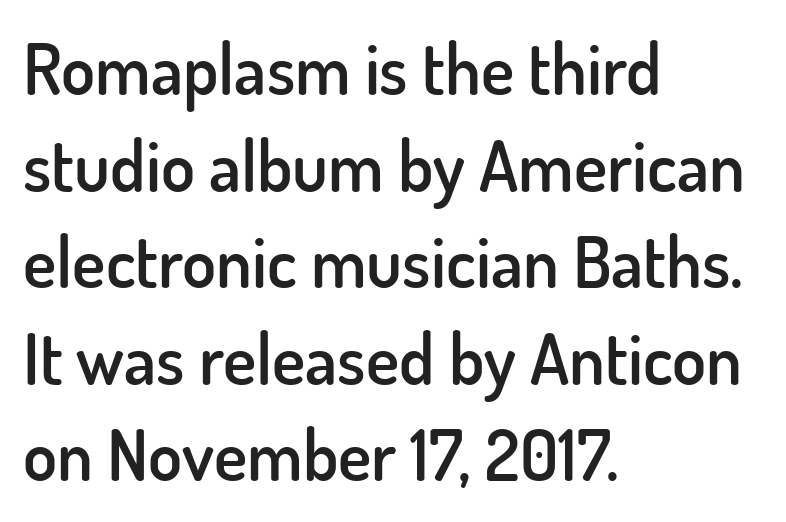
{"serif": "no", "italic": "no", "bold": "semi", "weight": "semibold", "width": "normal", "stroke_contrast": "low", "x_height": "small", "monospaced": "no", "underline": "no", "align": "left", "line_spacing": "normal", "line_spacing_ratio": 1.38, "letter_spacing": "normal", "letter_spacing_em": 0.0, "glyph_px": 70}
